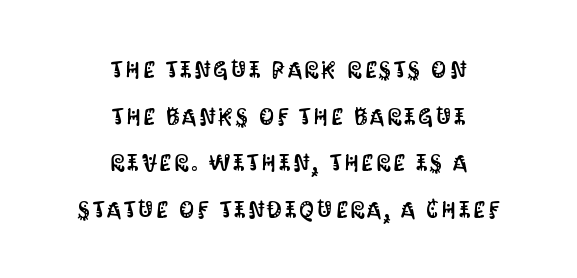
{"italic": "no", "underline": "no", "align": "center", "line_spacing": "loose", "line_spacing_ratio": 1.94, "glyph_px": 24}
